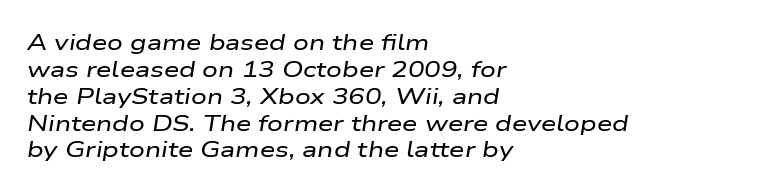
Characters are canted at an angle relative to the baseline's perpendicular. Typeset ragged right — the left edge is the straight one. Between one letter and the next there's only the usual sliver of space. The specimen omits any rule beneath the text block's lines.
